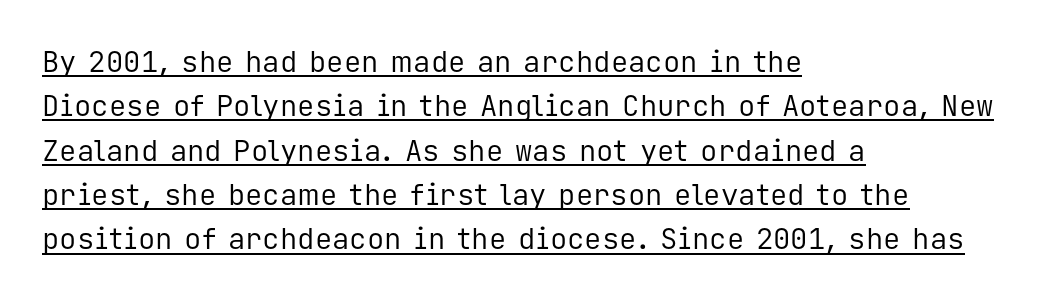
Q: Is the text bold? A: No.
Q: Is the text italic (slanted)? A: No, it is upright.
Q: Is the typeface a serif or a sans-serif typeface? A: Sans-serif.
Q: Is the text underlined? A: Yes.
Q: How is the paragraph aligned? A: Left-aligned.
Q: Is the spacing between letters normal or unusually wide? A: Normal.
Q: Is the spacing between lines tight, normal or loose? A: Normal.
Q: Width (condensed, normal, or wide)? A: Normal.
Q: Stroke contrast? A: Low.
Q: x-height? A: Medium.
Q: Monospaced? A: Yes.
